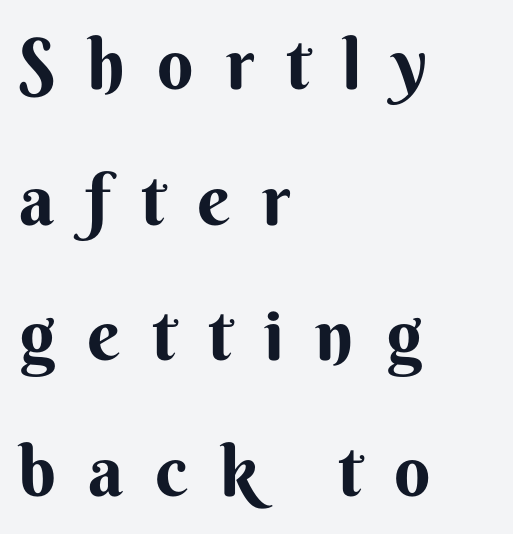
Q: Is the text bold? A: Yes.
Q: Is the text italic (slanted)? A: No, it is upright.
Q: Is the typeface a serif or a sans-serif typeface? A: Sans-serif.
Q: Is the text underlined? A: No.
Q: How is the paragraph aligned? A: Left-aligned.
Q: Is the spacing between letters normal or unusually wide? A: Unusually wide.
Q: Is the spacing between lines tight, normal or loose? A: Loose.
Q: Width (condensed, normal, or wide)? A: Normal.
Q: Stroke contrast? A: Medium.
Q: x-height? A: Small.
Q: Monospaced? A: No.
